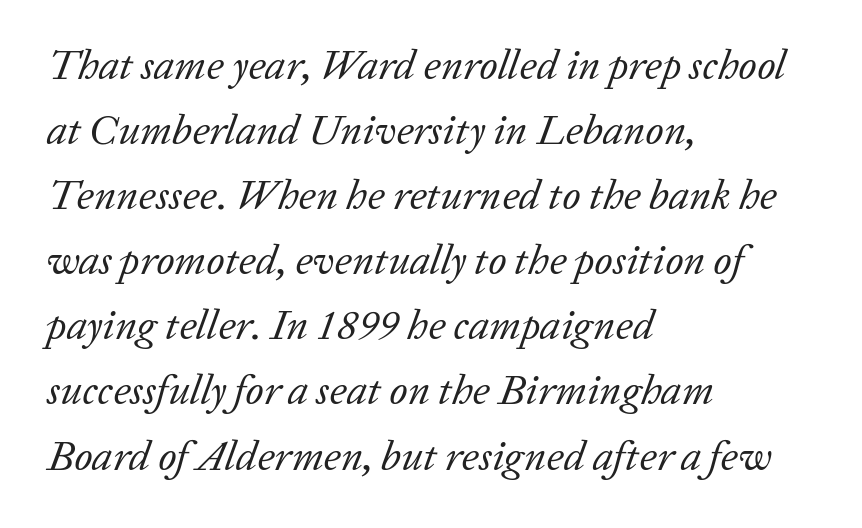
{"serif": "yes", "italic": "yes", "lean": "right", "slant_degrees": 20, "bold": "no", "weight": "regular", "width": "normal", "stroke_contrast": "low", "x_height": "medium", "monospaced": "no", "underline": "no", "align": "left", "line_spacing": "normal", "line_spacing_ratio": 1.55, "letter_spacing": "normal", "letter_spacing_em": 0.0, "glyph_px": 42}
